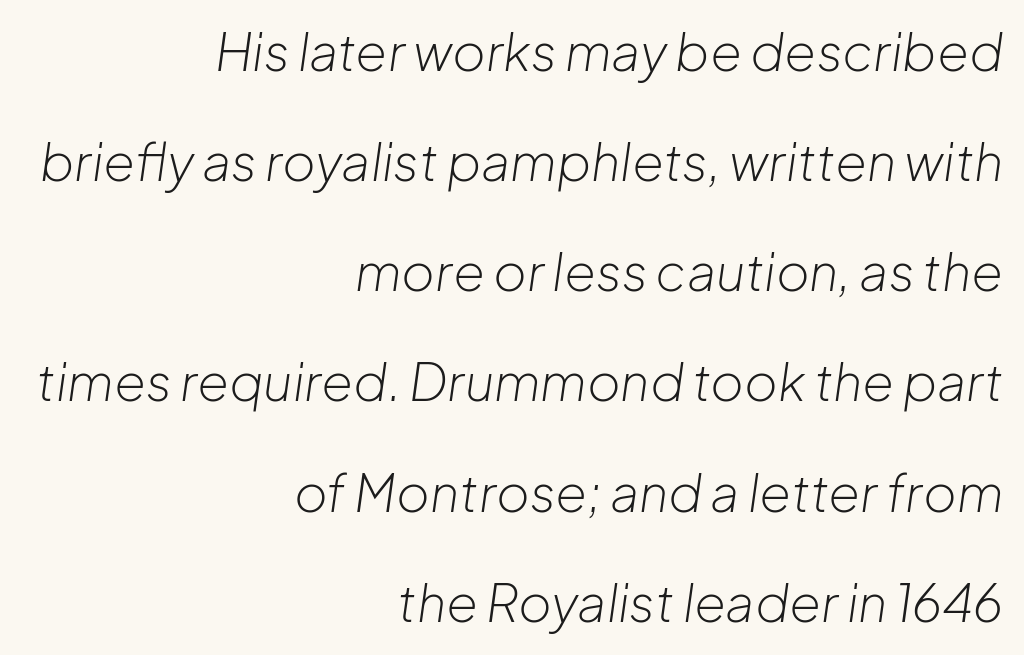
{"italic": "yes", "lean": "right", "slant_degrees": 8, "bold": "no", "weight": "light", "width": "normal", "stroke_contrast": "low", "x_height": "medium", "monospaced": "no", "underline": "no", "align": "right", "line_spacing": "loose", "line_spacing_ratio": 2.16, "letter_spacing": "normal", "letter_spacing_em": 0.0, "glyph_px": 51}
